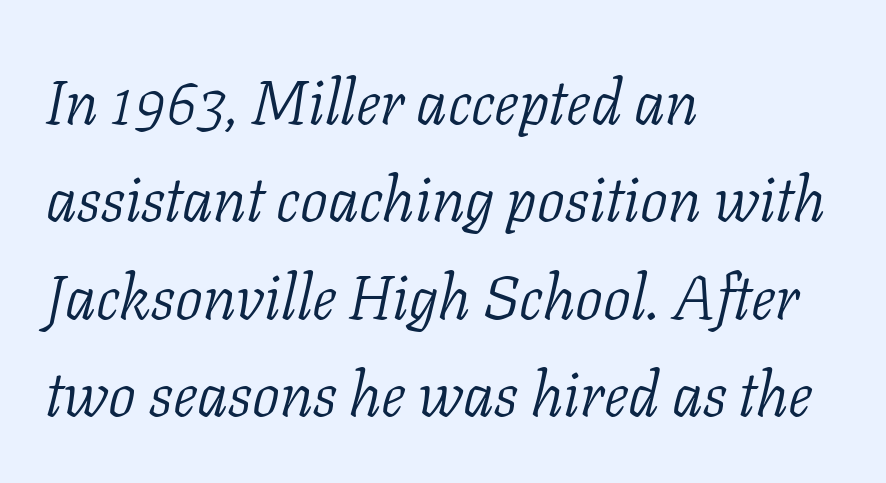
Q: Is the text bold? A: No.
Q: Is the text italic (slanted)? A: Yes, it leans right by about 11 degrees.
Q: Is the typeface a serif or a sans-serif typeface? A: Serif.
Q: Is the text underlined? A: No.
Q: How is the paragraph aligned? A: Left-aligned.
Q: Is the spacing between letters normal or unusually wide? A: Normal.
Q: Is the spacing between lines tight, normal or loose? A: Normal.
Q: Width (condensed, normal, or wide)? A: Normal.
Q: Stroke contrast? A: Low.
Q: x-height? A: Medium.
Q: Monospaced? A: No.
